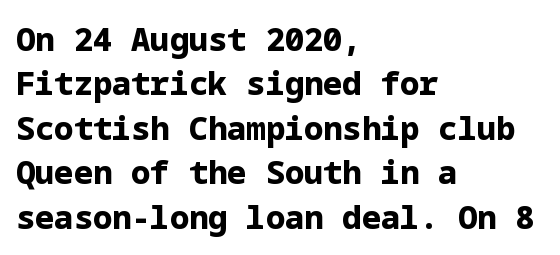
{"serif": "no", "italic": "no", "bold": "yes", "weight": "bold", "width": "normal", "stroke_contrast": "low", "x_height": "medium", "underline": "no", "align": "left", "line_spacing": "normal", "line_spacing_ratio": 1.39, "letter_spacing": "normal", "letter_spacing_em": 0.0, "glyph_px": 32}
